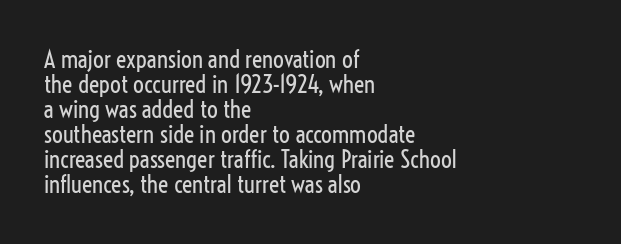
{"italic": "no", "bold": "no", "underline": "no", "align": "left", "line_spacing": "tight", "line_spacing_ratio": 1.04, "letter_spacing": "normal", "letter_spacing_em": 0.0, "glyph_px": 24}
